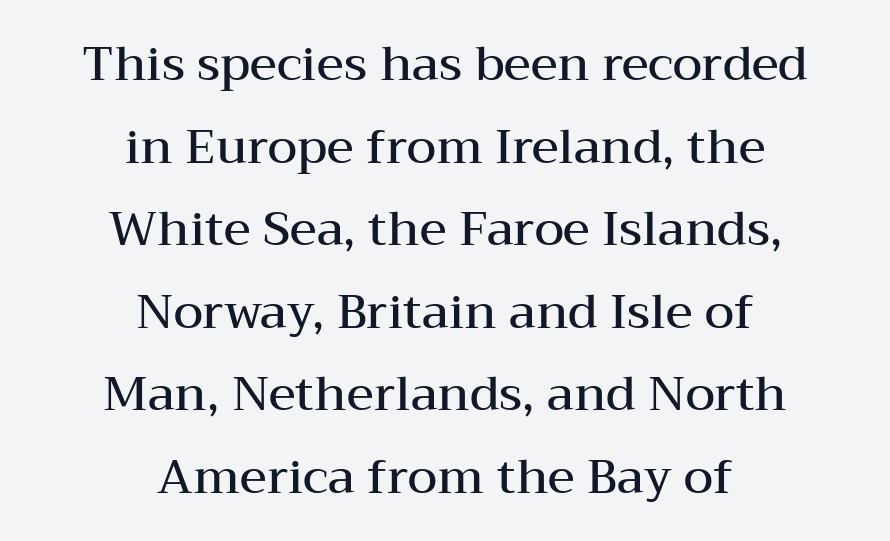
Q: Is the text bold? A: Semi-bold.
Q: Is the text italic (slanted)? A: No, it is upright.
Q: Is the typeface a serif or a sans-serif typeface? A: Serif.
Q: Is the text underlined? A: No.
Q: How is the paragraph aligned? A: Centered.
Q: Is the spacing between letters normal or unusually wide? A: Normal.
Q: Width (condensed, normal, or wide)? A: Wide.
Q: Stroke contrast? A: Medium.
Q: x-height? A: Medium.
Q: Monospaced? A: No.
